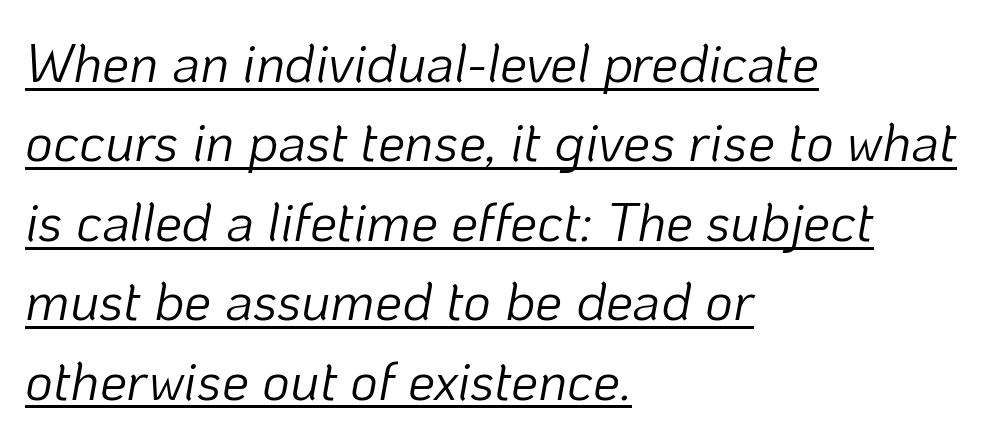
Stroke thickness stays within the range of a standard reading face or lighter. These lines are rendered in a variable-pitch font. These lines were composed using italics. Compared with typical body copy, the letter spacing here is the same. This is underlined copy, the kind a proofreader might mark for attention. Evenly set lines give the paragraph a standard silhouette.
